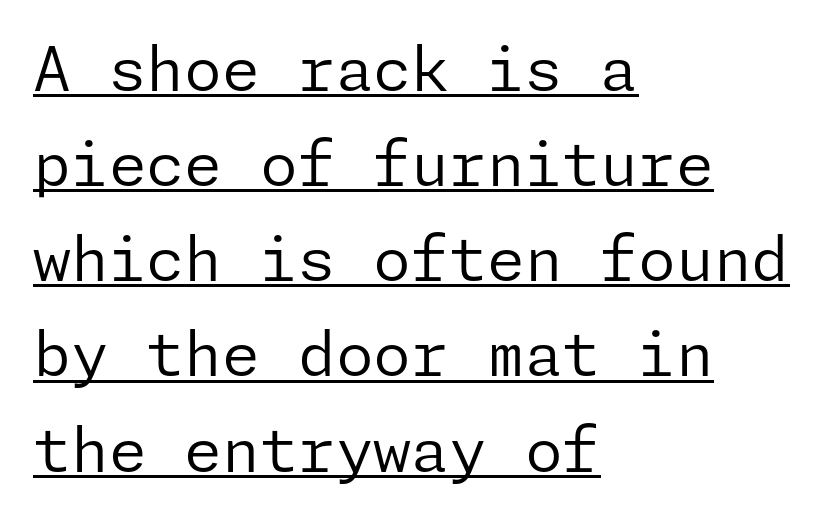
{"serif": "no", "italic": "no", "bold": "no", "weight": "regular", "width": "normal", "stroke_contrast": "low", "x_height": "medium", "underline": "yes", "align": "left", "line_spacing": "normal", "line_spacing_ratio": 1.56, "letter_spacing": "normal", "letter_spacing_em": 0.0, "glyph_px": 61}
